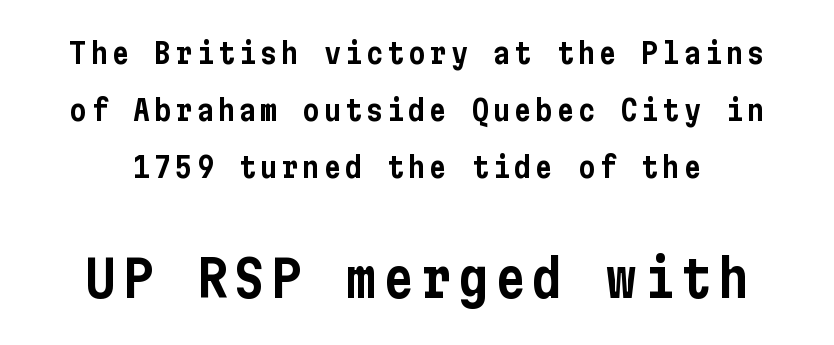
{"serif": "no", "italic": "no", "width": "condensed", "stroke_contrast": "low", "x_height": "medium", "underline": "no", "line_spacing": "loose", "line_spacing_ratio": 1.97, "larger_block": "second", "size_ratio": 1.76, "glyph_px": 51}
